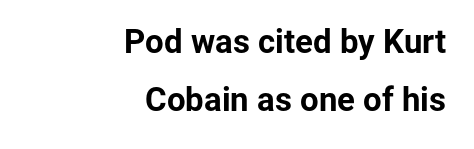
{"serif": "no", "italic": "no", "bold": "yes", "weight": "bold", "width": "normal", "stroke_contrast": "low", "x_height": "medium", "monospaced": "no", "underline": "no", "align": "right", "line_spacing_ratio": 1.76, "letter_spacing": "normal", "letter_spacing_em": 0.0, "glyph_px": 33}
